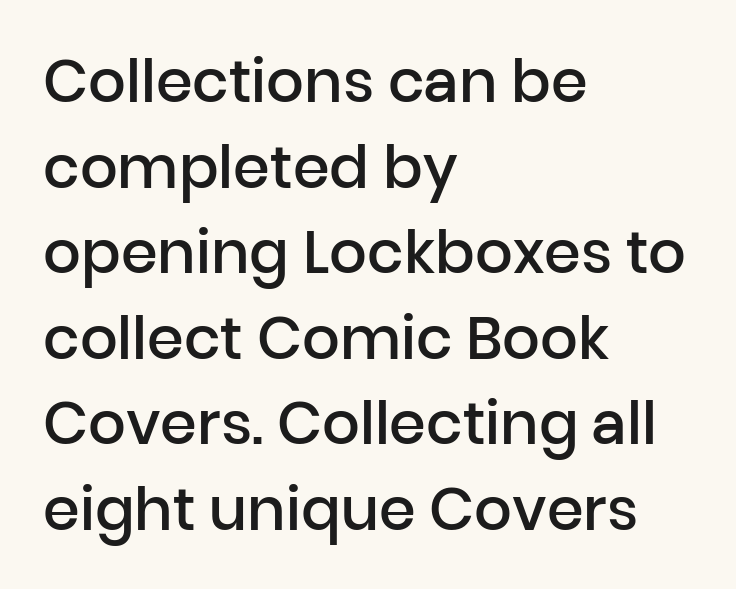
Q: Is the text bold? A: Semi-bold.
Q: Is the text italic (slanted)? A: No, it is upright.
Q: Is the typeface a serif or a sans-serif typeface? A: Sans-serif.
Q: Is the text underlined? A: No.
Q: How is the paragraph aligned? A: Left-aligned.
Q: Is the spacing between letters normal or unusually wide? A: Normal.
Q: Is the spacing between lines tight, normal or loose? A: Normal.
Q: Width (condensed, normal, or wide)? A: Normal.
Q: Stroke contrast? A: Low.
Q: x-height? A: Medium.
Q: Monospaced? A: No.
